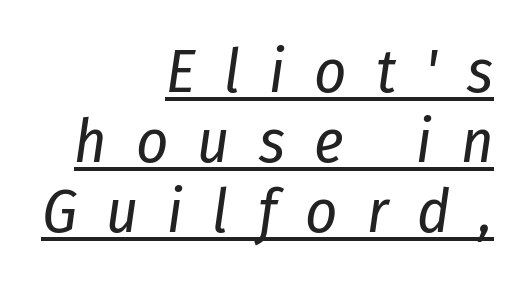
Characters are canted at an angle relative to the baseline's perpendicular. The leading is snug, giving the passage a crowded texture. Spacing verdict: proportional, widths tailored to each character. Tracking value appears strongly positive — letters spread wide. Heft: none added — not bold. Underlined type.
